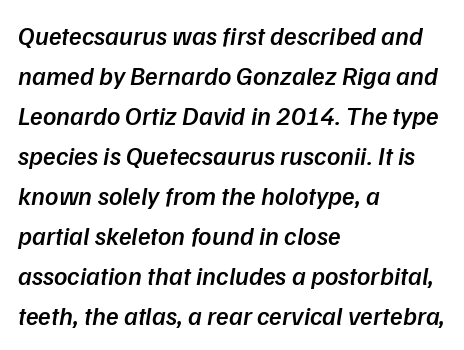
Q: Is the text bold? A: Semi-bold.
Q: Is the text italic (slanted)? A: Yes, it leans right by about 9 degrees.
Q: Is the text underlined? A: No.
Q: How is the paragraph aligned? A: Left-aligned.
Q: Is the spacing between letters normal or unusually wide? A: Normal.
Q: Is the spacing between lines tight, normal or loose? A: Normal.
